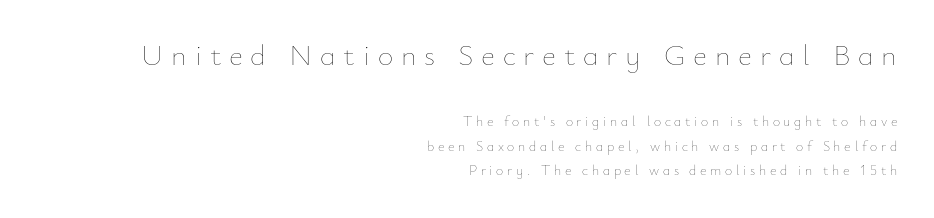
The tracking jumps out immediately: characters are airy and widely separated. The weight tops out at a normal text grade. Where is the straight margin? On the right. The rendering uses natural spacing where letterforms have individual widths. It's the straight-up-and-down kind of type. A student would notice the top passage is typeset larger than what follows.
